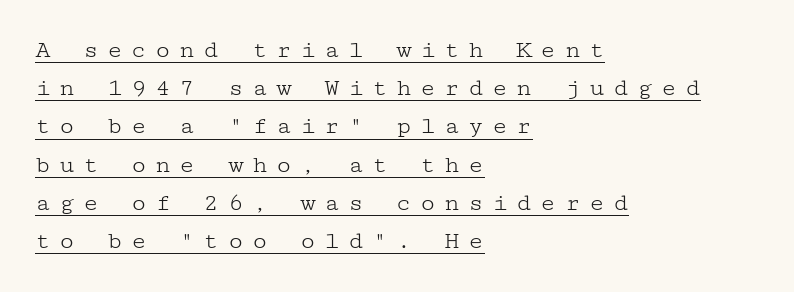
Q: Is the text bold? A: No.
Q: Is the text italic (slanted)? A: No, it is upright.
Q: Is the text underlined? A: Yes.
Q: How is the paragraph aligned? A: Left-aligned.
Q: Is the spacing between letters normal or unusually wide? A: Unusually wide.
Q: Is the spacing between lines tight, normal or loose? A: Normal.
